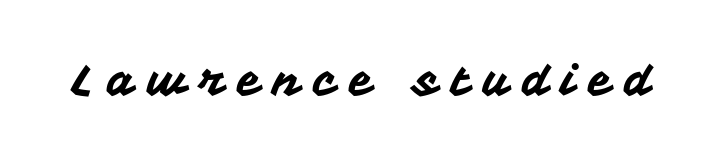
A typesetter would call this heavily tracked-out type. The characters display no serif detailing; their extremities are plain. The baseline area is clear.
